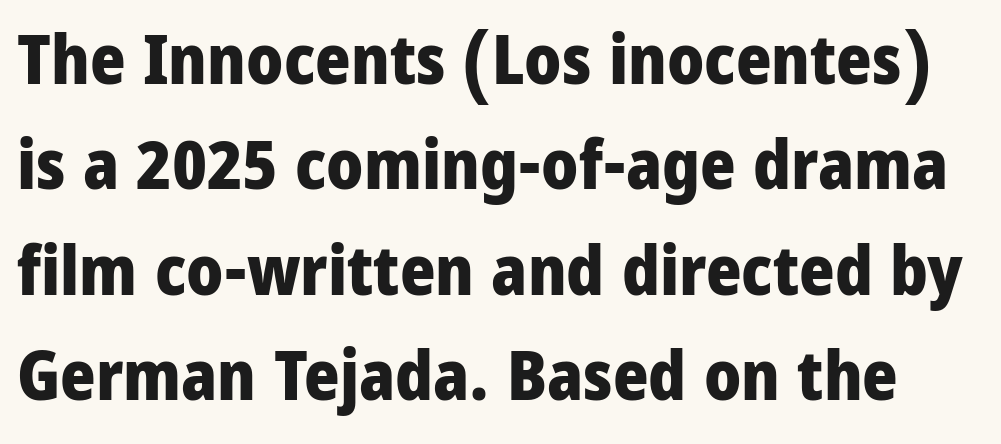
Check where the strokes stop: nothing finishes them off — pure sans. Note the varied advance widths — an 'i' is clearly narrower than an 'm'. In terms of leading, this rendering sits right in the middle. Pretty heavy lettering here — definitely bold.
